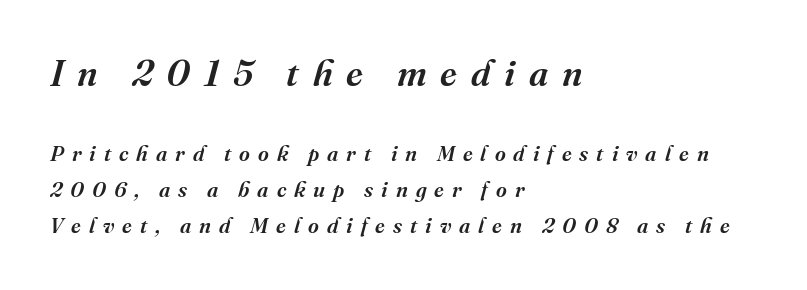
The image shows 36 px semibold serif type, italic (leaning right); set left-aligned, line spacing 1.71x, unusually wide letter spacing (+0.38 em), not underlined; the first (top) block is 1.71x larger; medium stroke contrast and a medium x-height.
